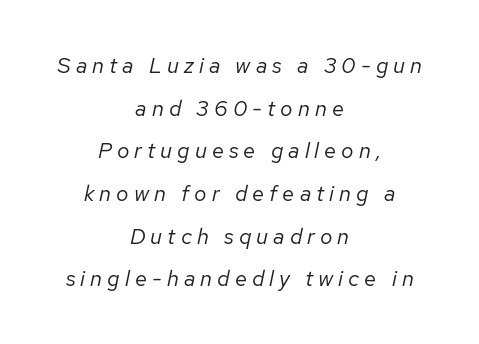
The image shows 22 px text type, italic (leaning right); set centered, loose line spacing (1.94x), unusually wide letter spacing (+0.23 em), not underlined.
